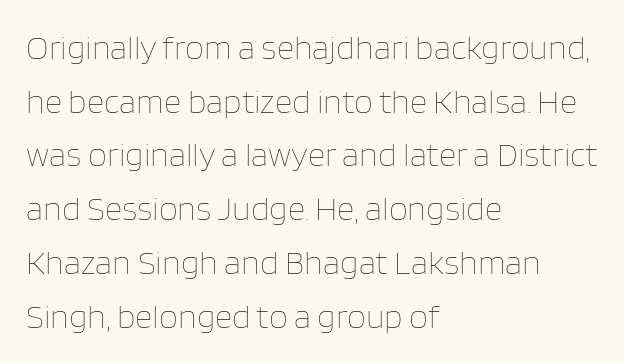
The image shows 34 px thin type, upright; set left-aligned, normal line spacing (1.58x), normal letter spacing, not underlined; low stroke contrast and a large x-height.
